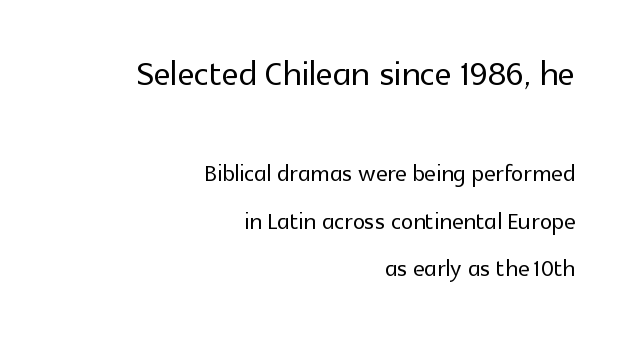
{"serif": "no", "italic": "no", "width": "normal", "x_height": "medium", "monospaced": "no", "underline": "no", "align": "right", "line_spacing": "normal", "line_spacing_ratio": 1.53, "letter_spacing": "normal", "letter_spacing_em": 0.0, "larger_block": "first", "size_ratio": 1.48, "glyph_px": 46}
